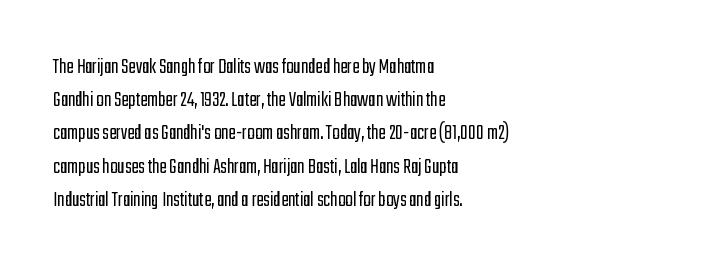
Q: Is the text bold? A: No.
Q: Is the text italic (slanted)? A: No, it is upright.
Q: Is the text underlined? A: No.
Q: How is the paragraph aligned? A: Left-aligned.
Q: Is the spacing between letters normal or unusually wide? A: Normal.
Q: Is the spacing between lines tight, normal or loose? A: Normal.
